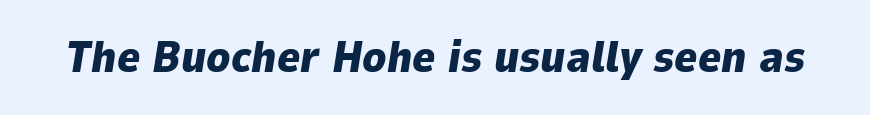
{"italic": "yes", "lean": "right", "slant_degrees": 9, "bold": "yes", "weight": "heavy", "width": "normal", "stroke_contrast": "low", "x_height": "medium", "monospaced": "no", "underline": "no", "letter_spacing": "normal", "letter_spacing_em": 0.0, "glyph_px": 44}
